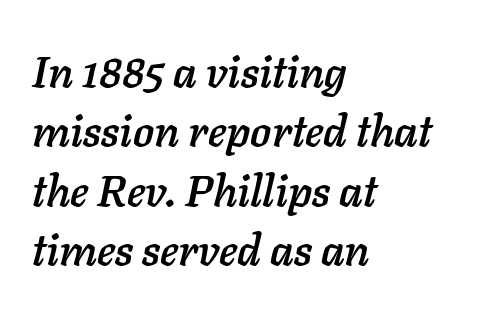
The image shows 44 px text type, italic (leaning right); set left-aligned, normal line spacing (1.35x), normal letter spacing, not underlined; low stroke contrast and a medium x-height.
